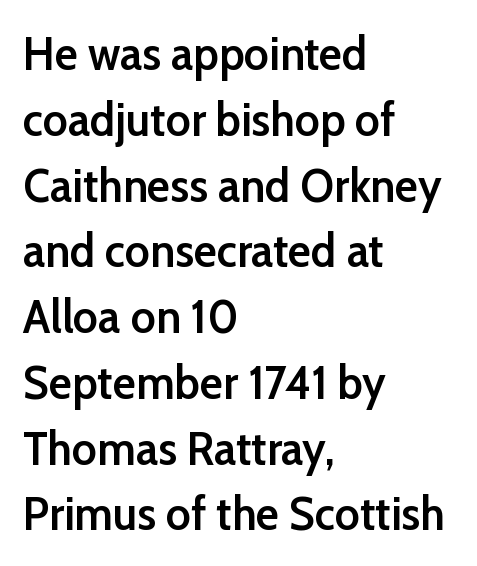
The image shows 48 px semibold sans-serif type, upright; set left-aligned, normal line spacing (1.37x), normal letter spacing, not underlined; low stroke contrast and a medium x-height.
